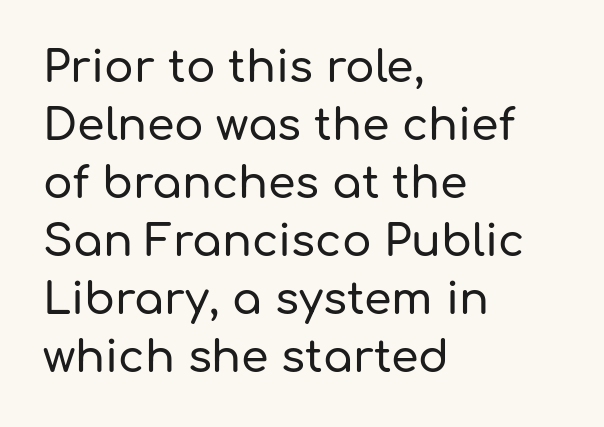
It's the straight-up-and-down kind of type. The passage shown is typed in a proportional face where columns would drift. Default kerning and tracking; the words read as compact shapes. Type without underlining. Type style note: lacks serifs.
